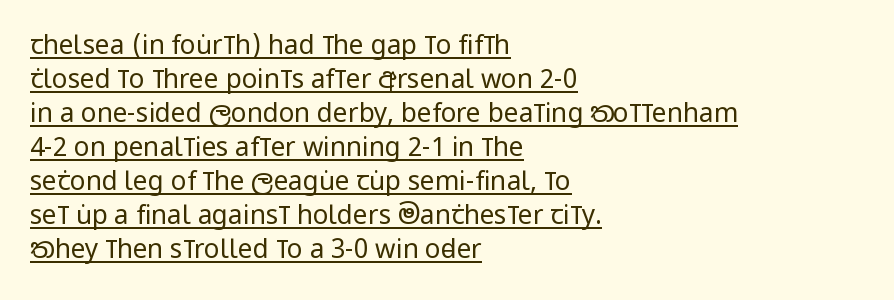
Decoration check: the copy is underlined. No extra ink here — the face is not bold. Every row of glyphs begins at an identical x-position on the left. This rendering leaves character spacing at its baseline value. Every character sits straight up, as roman type does.
